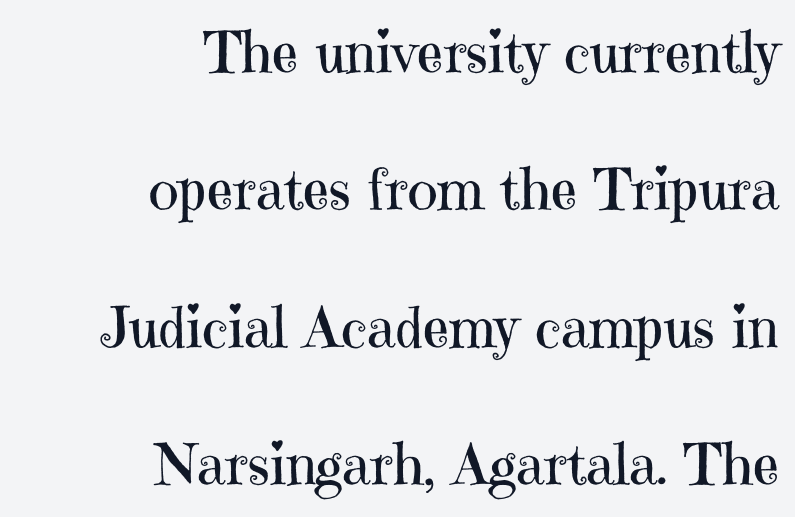
{"serif": "yes", "italic": "no", "bold": "no", "weight": "regular", "width": "normal", "stroke_contrast": "high", "x_height": "medium", "monospaced": "no", "underline": "no", "align": "right", "line_spacing": "loose", "line_spacing_ratio": 2.41, "letter_spacing": "normal", "letter_spacing_em": 0.0, "glyph_px": 57}
